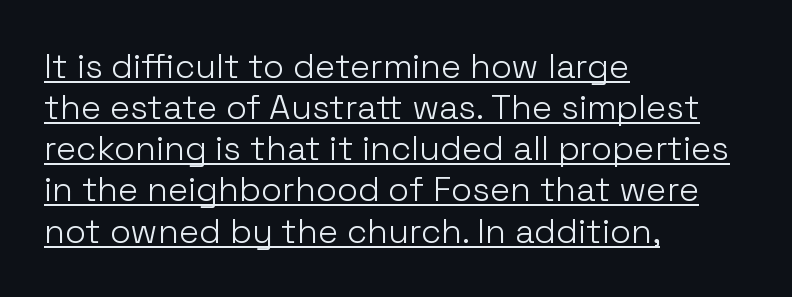
{"serif": "no", "italic": "no", "bold": "no", "weight": "light", "width": "normal", "stroke_contrast": "low", "x_height": "medium", "monospaced": "no", "underline": "yes", "align": "left", "line_spacing_ratio": 1.21, "letter_spacing": "normal", "letter_spacing_em": 0.0, "glyph_px": 34}
